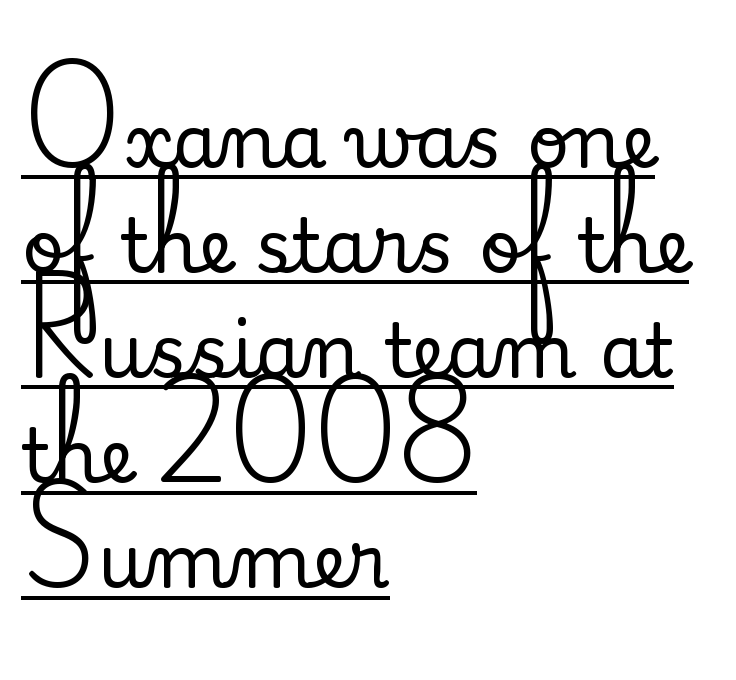
Q: Is the text italic (slanted)? A: No, it is upright.
Q: Is the typeface a serif or a sans-serif typeface? A: Serif.
Q: Is the text underlined? A: Yes.
Q: How is the paragraph aligned? A: Left-aligned.
Q: Is the spacing between letters normal or unusually wide? A: Normal.
Q: Is the spacing between lines tight, normal or loose? A: Normal.
Q: Width (condensed, normal, or wide)? A: Normal.
Q: Stroke contrast? A: Medium.
Q: x-height? A: Small.
Q: Monospaced? A: No.
